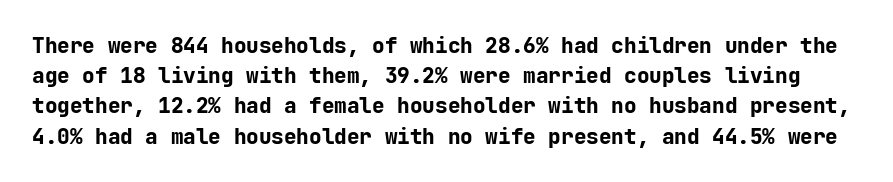
Q: Is the text bold? A: Yes.
Q: Is the text italic (slanted)? A: No, it is upright.
Q: Is the text underlined? A: No.
Q: Is the spacing between letters normal or unusually wide? A: Normal.
Q: Is the spacing between lines tight, normal or loose? A: Normal.
